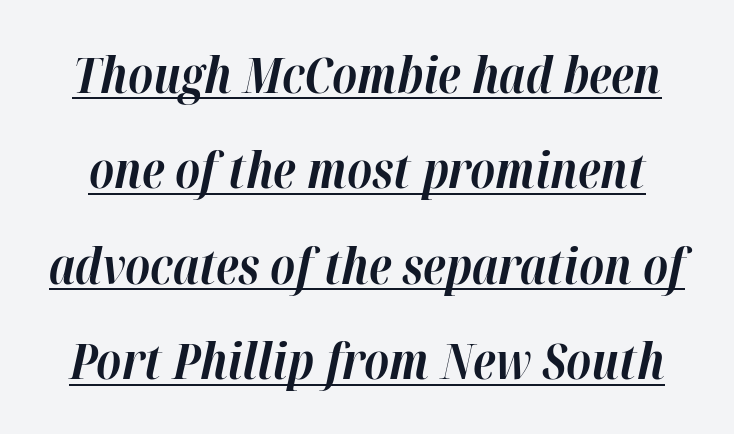
Q: Is the text bold? A: Yes.
Q: Is the text italic (slanted)? A: Yes, it leans right by about 12 degrees.
Q: Is the text underlined? A: Yes.
Q: Is the spacing between letters normal or unusually wide? A: Normal.
Q: Is the spacing between lines tight, normal or loose? A: Loose.
Q: Width (condensed, normal, or wide)? A: Normal.
Q: Stroke contrast? A: High.
Q: x-height? A: Medium.
Q: Monospaced? A: No.
